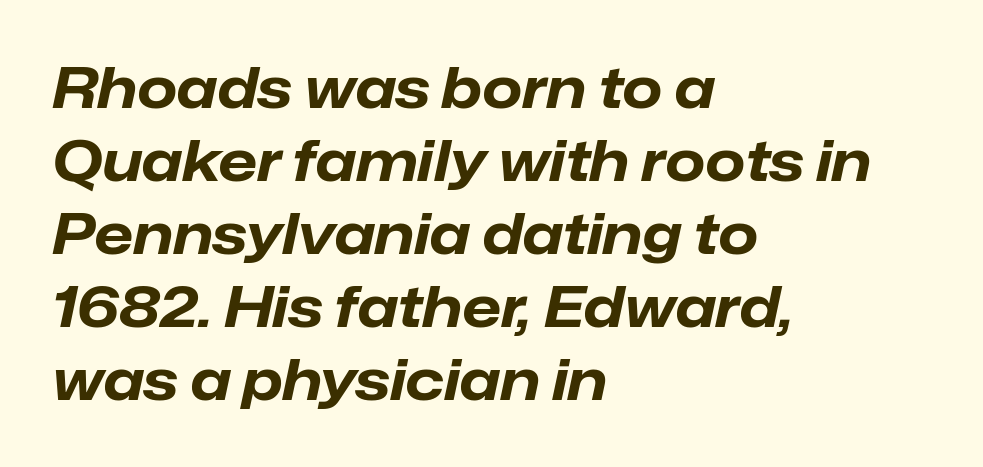
{"italic": "yes", "lean": "right", "slant_degrees": 12, "bold": "yes", "weight": "bold", "width": "normal", "stroke_contrast": "low", "x_height": "medium", "monospaced": "no", "underline": "no", "align": "left", "line_spacing": "normal", "line_spacing_ratio": 1.28, "letter_spacing": "normal", "letter_spacing_em": 0.0, "glyph_px": 57}
